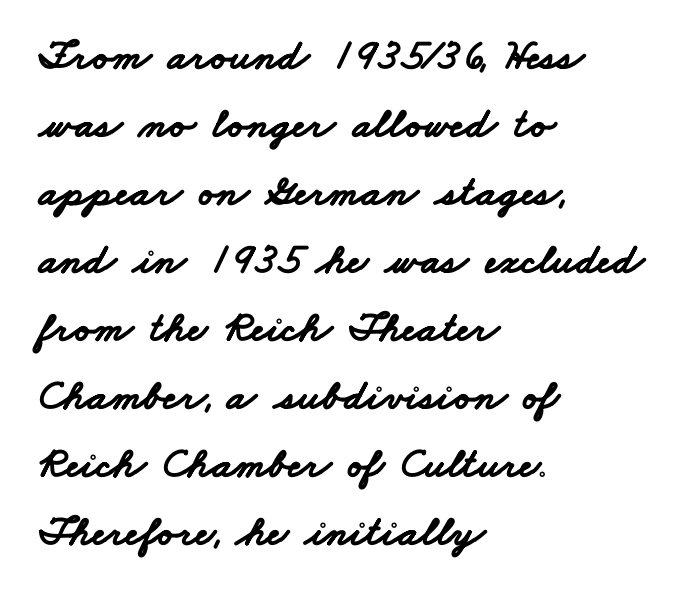
The image shows 43 px bold, wide sans-serif type; set left-aligned, normal line spacing (1.58x), normal letter spacing, not underlined; low stroke contrast and a small x-height.
